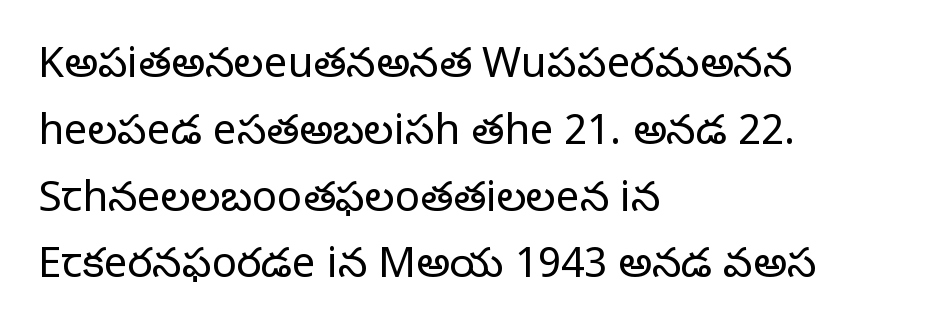
Q: Is the text bold? A: No.
Q: Is the text italic (slanted)? A: No, it is upright.
Q: Is the typeface a serif or a sans-serif typeface? A: Serif.
Q: Is the text underlined? A: No.
Q: How is the paragraph aligned? A: Left-aligned.
Q: Is the spacing between letters normal or unusually wide? A: Normal.
Q: Is the spacing between lines tight, normal or loose? A: Normal.
Q: Width (condensed, normal, or wide)? A: Normal.
Q: Stroke contrast? A: Low.
Q: x-height? A: Large.
Q: Monospaced? A: No.
